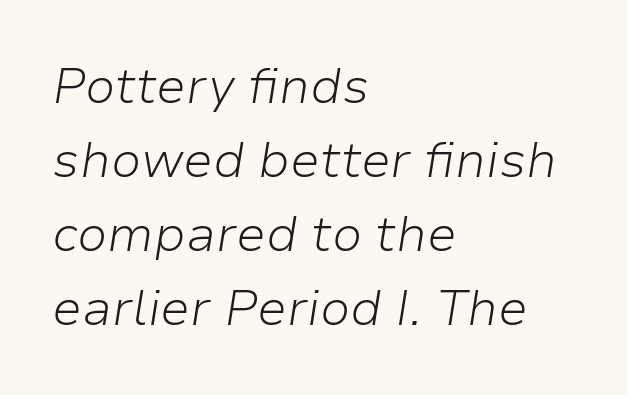
Q: Is the text bold? A: No.
Q: Is the text italic (slanted)? A: Yes, it leans right by about 9 degrees.
Q: Is the text underlined? A: No.
Q: How is the paragraph aligned? A: Left-aligned.
Q: Is the spacing between letters normal or unusually wide? A: Normal.
Q: Is the spacing between lines tight, normal or loose? A: Normal.
Q: Width (condensed, normal, or wide)? A: Normal.
Q: Stroke contrast? A: Low.
Q: x-height? A: Medium.
Q: Monospaced? A: No.
